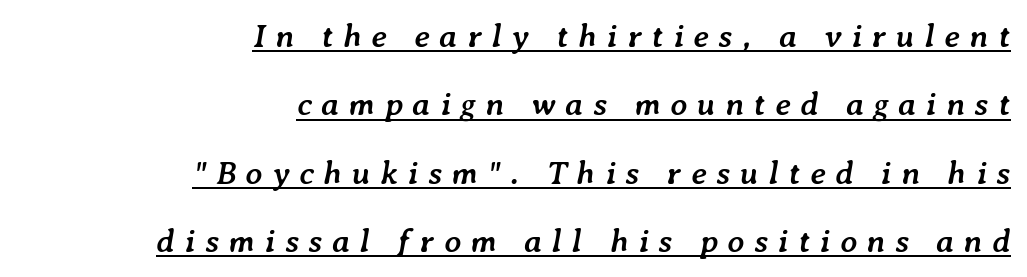
Q: Is the text bold? A: Yes.
Q: Is the text italic (slanted)? A: Yes, it leans right by about 7 degrees.
Q: Is the text underlined? A: Yes.
Q: How is the paragraph aligned? A: Right-aligned.
Q: Is the spacing between letters normal or unusually wide? A: Unusually wide.
Q: Is the spacing between lines tight, normal or loose? A: Loose.
Q: Width (condensed, normal, or wide)? A: Normal.
Q: Stroke contrast? A: Low.
Q: x-height? A: Medium.
Q: Monospaced? A: No.
